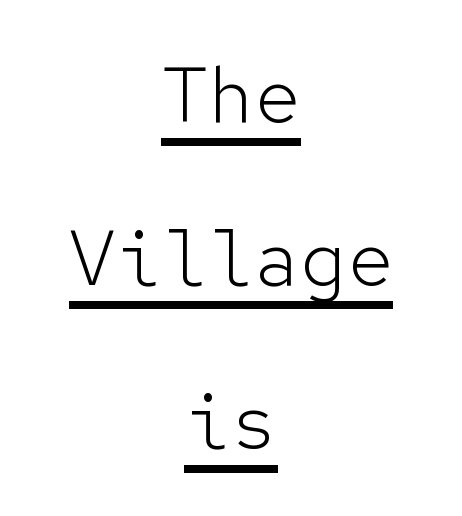
Q: Is the text bold? A: No.
Q: Is the text italic (slanted)? A: No, it is upright.
Q: Is the typeface a serif or a sans-serif typeface? A: Sans-serif.
Q: Is the text underlined? A: Yes.
Q: How is the paragraph aligned? A: Centered.
Q: Is the spacing between letters normal or unusually wide? A: Normal.
Q: Is the spacing between lines tight, normal or loose? A: Loose.
Q: Width (condensed, normal, or wide)? A: Normal.
Q: Stroke contrast? A: Low.
Q: x-height? A: Medium.
Q: Monospaced? A: Yes.
